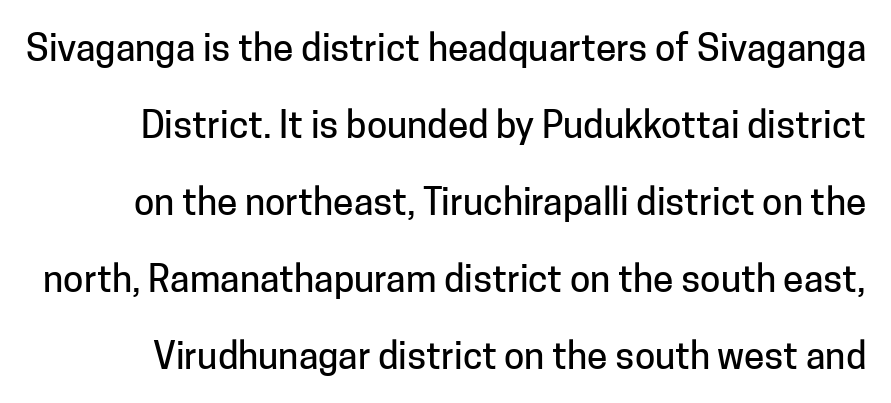
Q: Is the text italic (slanted)? A: No, it is upright.
Q: Is the typeface a serif or a sans-serif typeface? A: Sans-serif.
Q: Is the text underlined? A: No.
Q: Is the spacing between letters normal or unusually wide? A: Normal.
Q: Is the spacing between lines tight, normal or loose? A: Loose.
Q: Width (condensed, normal, or wide)? A: Normal.
Q: Stroke contrast? A: Low.
Q: x-height? A: Medium.
Q: Monospaced? A: No.
